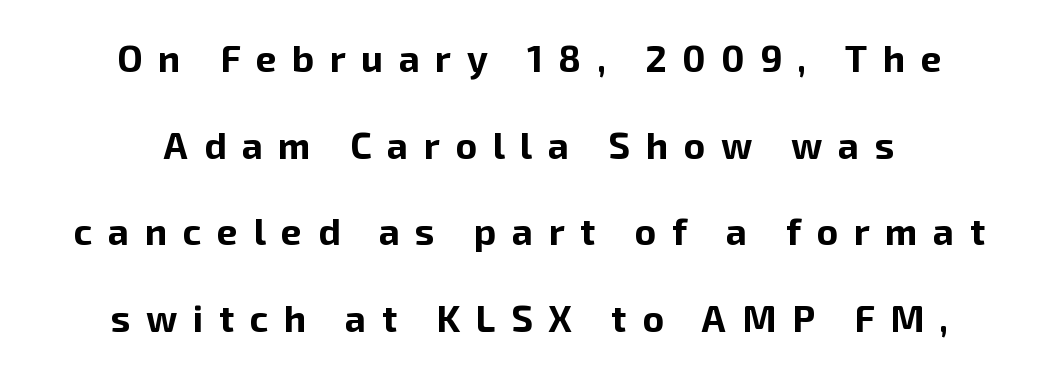
{"serif": "no", "italic": "no", "bold": "yes", "weight": "bold", "width": "normal", "stroke_contrast": "low", "x_height": "medium", "monospaced": "no", "underline": "no", "align": "center", "line_spacing": "loose", "line_spacing_ratio": 2.34, "letter_spacing": "wide", "letter_spacing_em": 0.42, "glyph_px": 37}
